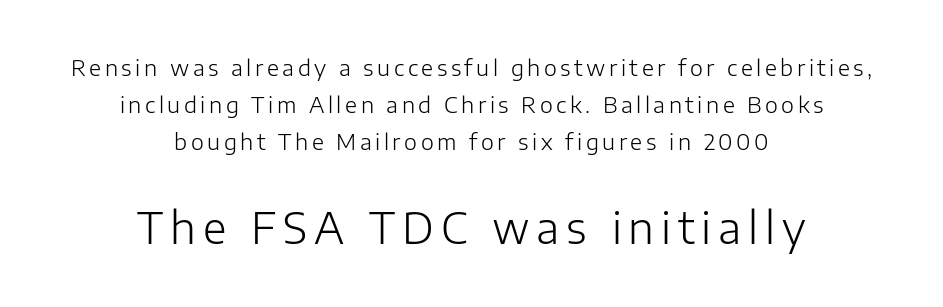
The font family rendered here belongs to the sans-serif group. These lines are centered, leaving both edges ragged. Scale increases going downward across the two blocks. Interline gaps are of average width in this sample. Each letter keeps its own natural width here, so spacing adapts to shape. The type sits square on the baseline with zero lean.
